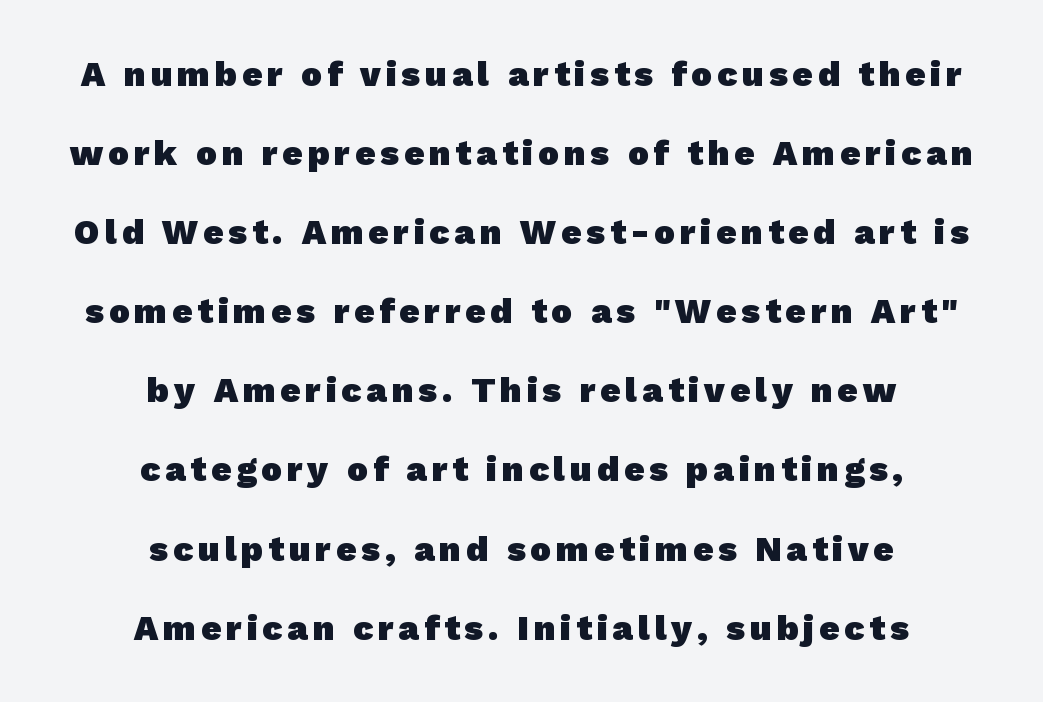
Q: Is the text bold? A: Yes.
Q: Is the typeface a serif or a sans-serif typeface? A: Sans-serif.
Q: Is the text underlined? A: No.
Q: How is the paragraph aligned? A: Centered.
Q: Is the spacing between lines tight, normal or loose? A: Loose.
Q: Width (condensed, normal, or wide)? A: Normal.
Q: Stroke contrast? A: Low.
Q: x-height? A: Medium.
Q: Monospaced? A: No.
